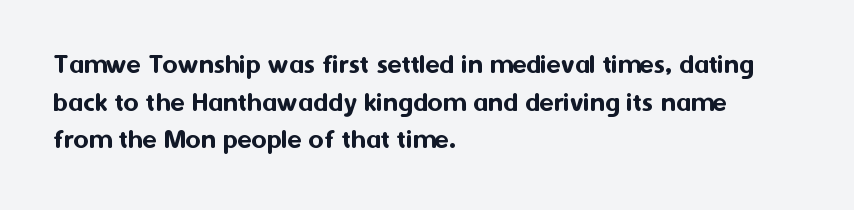
Q: Is the text italic (slanted)? A: No, it is upright.
Q: Is the typeface a serif or a sans-serif typeface? A: Sans-serif.
Q: Is the text underlined? A: No.
Q: How is the paragraph aligned? A: Left-aligned.
Q: Is the spacing between letters normal or unusually wide? A: Normal.
Q: Is the spacing between lines tight, normal or loose? A: Normal.
Q: Width (condensed, normal, or wide)? A: Normal.
Q: Stroke contrast? A: Medium.
Q: x-height? A: Medium.
Q: Monospaced? A: No.
